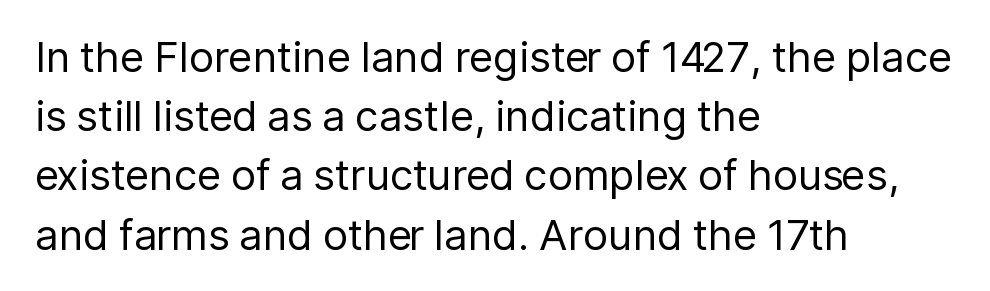
The image shows 42 px regular-weight sans-serif type, upright; set left-aligned, normal line spacing (1.41x), normal letter spacing, not underlined; low stroke contrast and a medium x-height.
